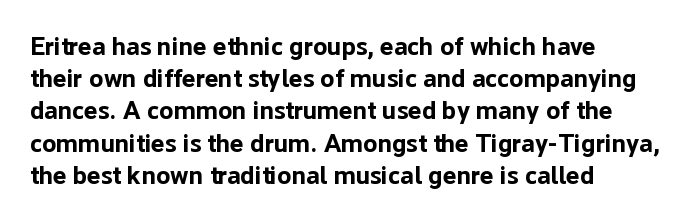
Descenders hang freely into open space. Rendered with straight, roman letterforms. The strokes are fattened all the way to bold. This rendering uses left alignment, leaving the right contour irregular.
